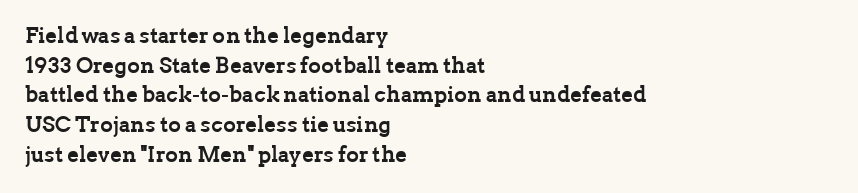
{"italic": "no", "bold": "yes", "underline": "no", "align": "left", "line_spacing": "normal", "line_spacing_ratio": 1.35, "letter_spacing": "normal", "letter_spacing_em": 0.0, "glyph_px": 22}
